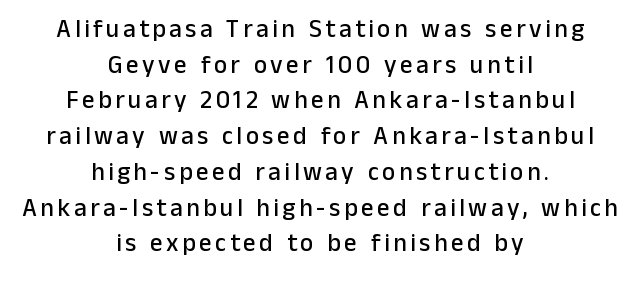
The image shows 25 px text type, upright; set centered, normal line spacing (1.43x), not underlined.
